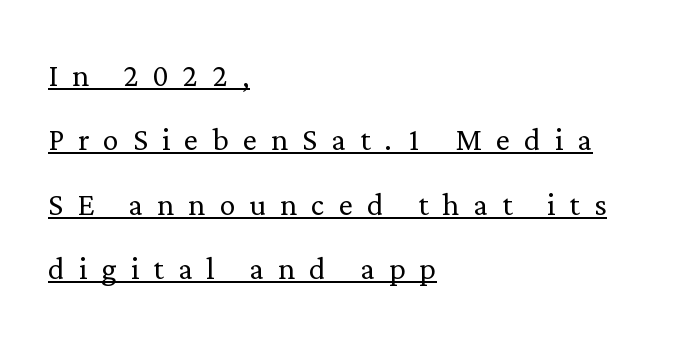
This is the regular roman posture of the typeface. Proportional: the letters do not fall into vertical columns. Reading down the block, your eye returns to a fixed left position each line. Leading: standard. Stems and bowls with no extra thickness — not bold. The tracking jumps out immediately: characters are airy and widely separated.
